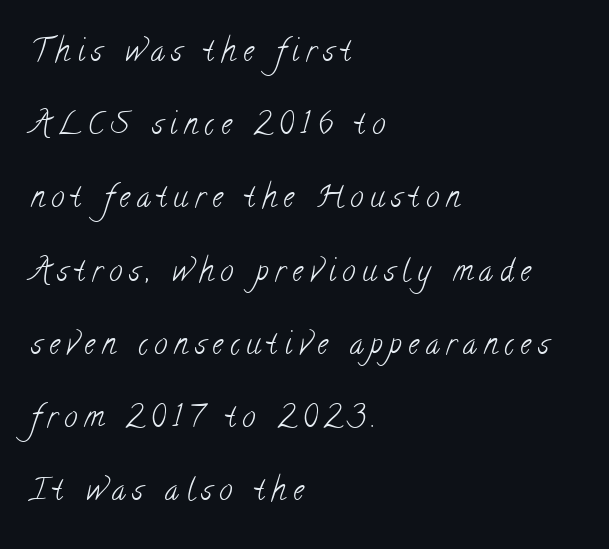
Stem width sits at or under what a default text font uses. The passage is arranged the way most books set body copy — flush left. The face used here is proportionally spaced, like ordinary book or web type. Loosely led — the rows are spread out.
